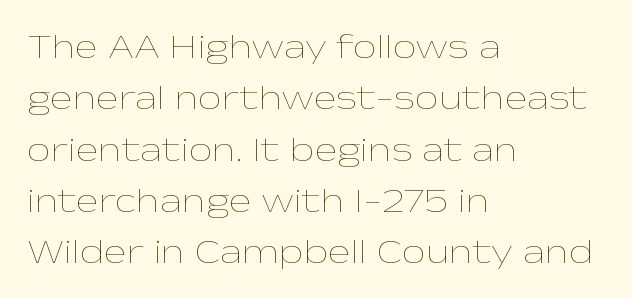
The image shows 34 px thin, wide type, upright; set left-aligned, normal line spacing (1.51x), normal letter spacing, not underlined; low stroke contrast and a medium x-height.
